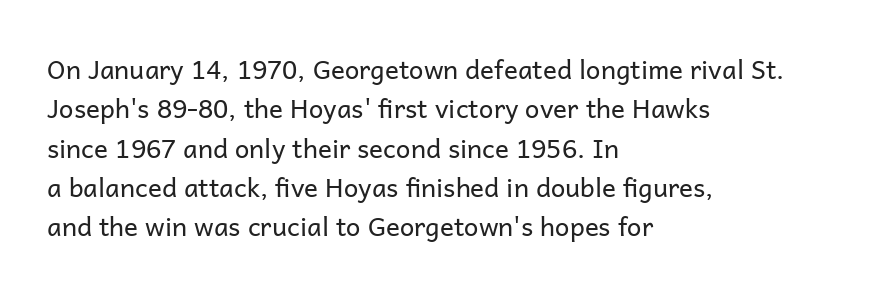
The image shows 26 px text type, upright; set left-aligned, normal line spacing (1.51x), normal letter spacing, not underlined.
